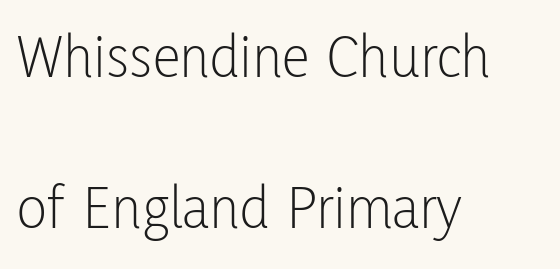
What's the leading like? Stretched, with rows far apart. Notice how the passage keeps a crisp vertical edge on the left only. Classification — sans serif. Is there any slant? The stems are plumb.
